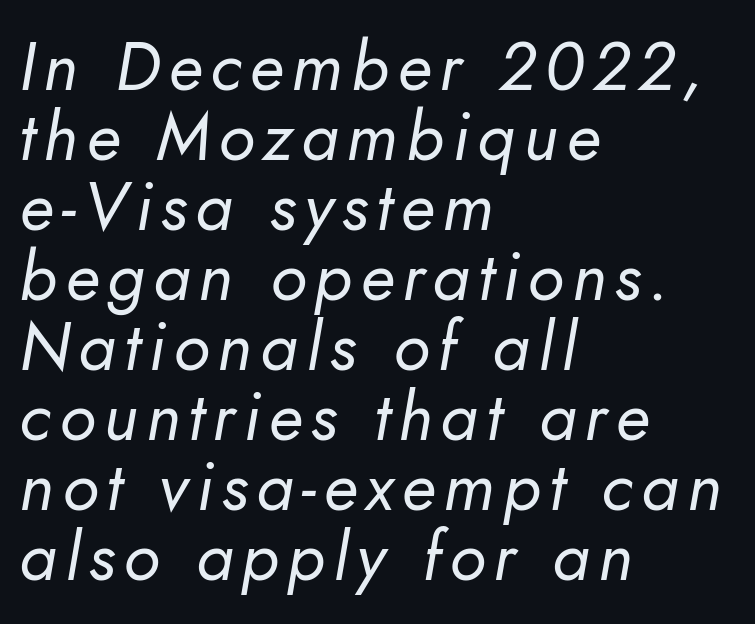
Q: Is the text bold? A: No.
Q: Is the text italic (slanted)? A: Yes, it leans right by about 10 degrees.
Q: Is the text underlined? A: No.
Q: How is the paragraph aligned? A: Left-aligned.
Q: Is the spacing between lines tight, normal or loose? A: Tight.
Q: Width (condensed, normal, or wide)? A: Normal.
Q: Stroke contrast? A: Low.
Q: x-height? A: Small.
Q: Monospaced? A: No.
